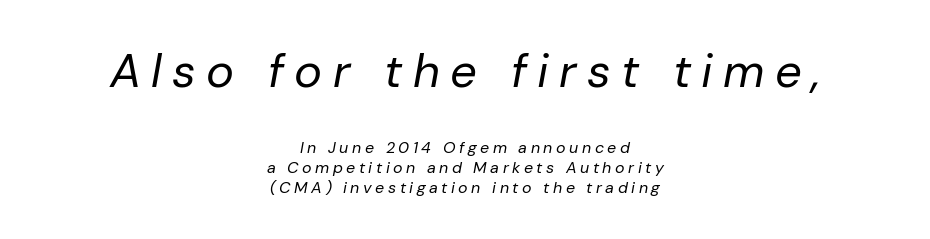
{"italic": "yes", "lean": "right", "slant_degrees": 10, "bold": "no", "weight": "regular", "width": "normal", "stroke_contrast": "low", "x_height": "medium", "monospaced": "no", "underline": "no", "align": "center", "line_spacing": "normal", "line_spacing_ratio": 1.26, "letter_spacing": "wide", "letter_spacing_em": 0.22, "larger_block": "first", "size_ratio": 2.94, "glyph_px": 47}
